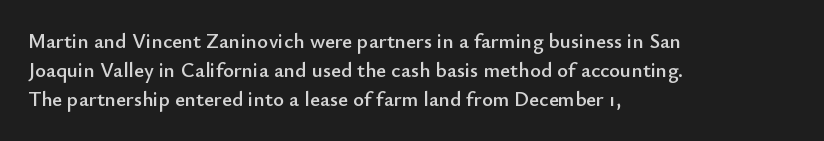
{"italic": "no", "underline": "no", "align": "left", "line_spacing": "normal", "line_spacing_ratio": 1.38, "letter_spacing": "normal", "letter_spacing_em": 0.0, "glyph_px": 21}
